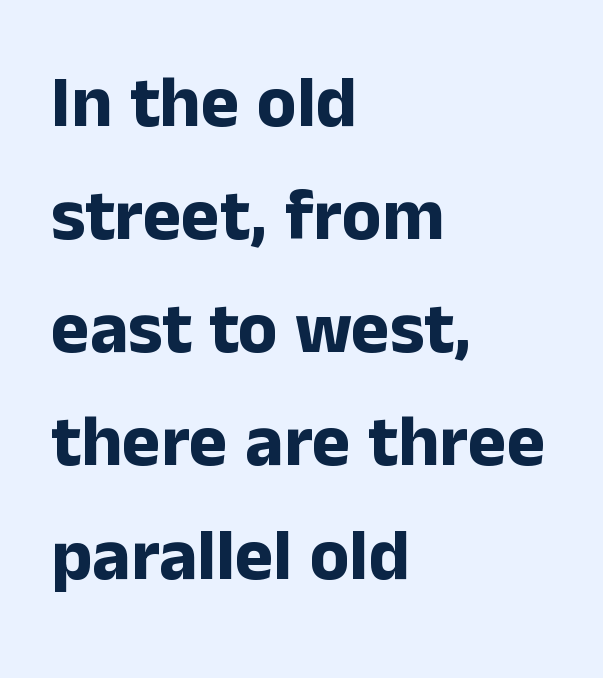
Short and long lines alike share a common starting point at left. A typesetter would mark this as roman, not italic. I'd call this a sans setting — the letters go barefoot. There is no visible air inserted between adjacent glyphs. The characters look thick and weighty, a clear bold. The passage shown is not underscored anywhere.
